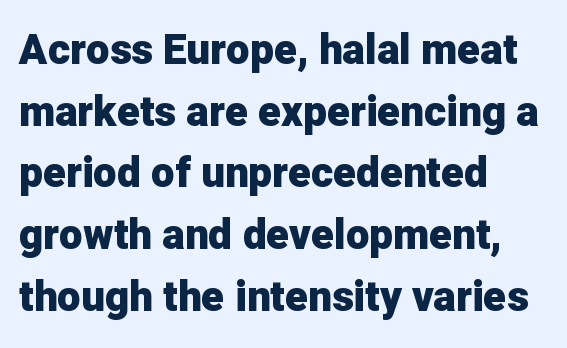
The image shows 42 px heavy sans-serif type, upright; set left-aligned, normal line spacing (1.47x), normal letter spacing, not underlined; low stroke contrast and a medium x-height.
